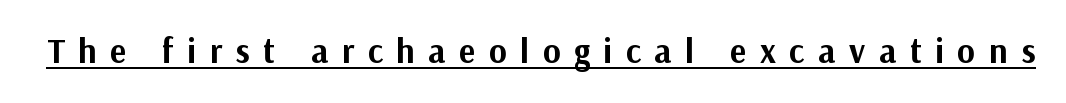
The image shows 34 px bold sans-serif type, upright; set unusually wide letter spacing (+0.4 em), underlined; medium stroke contrast and a medium x-height.
